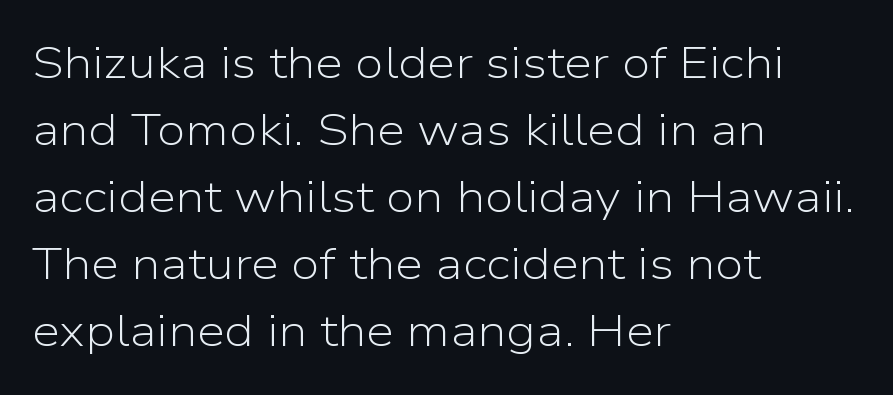
Counters stay open thanks to moderate or lighter strokes. The lines are quadded left. Each letter keeps its own natural width here, so spacing adapts to shape. No extra tracking has been applied to these lines. Has an underline been added? It has not.
